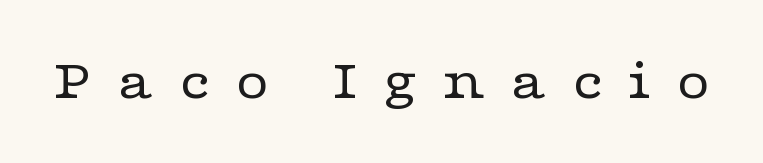
The image shows 58 px regular-weight, wide serif type, upright; set unusually wide letter spacing (+0.41 em), not underlined; low stroke contrast and a medium x-height.
